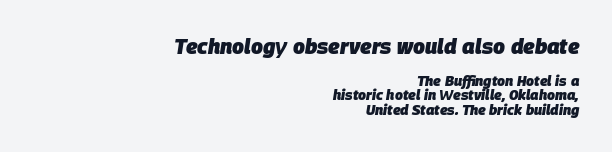
{"italic": "yes", "lean": "right", "slant_degrees": 9, "bold": "yes", "underline": "no", "align": "right", "line_spacing": "tight", "line_spacing_ratio": 1.04, "letter_spacing": "normal", "letter_spacing_em": 0.0, "larger_block": "first", "size_ratio": 1.5, "glyph_px": 21}
